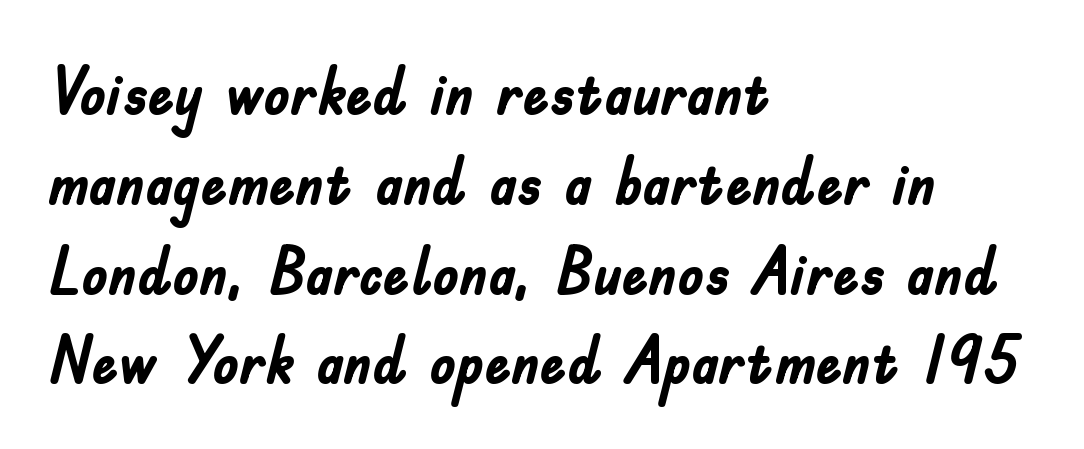
{"serif": "no", "bold": "yes", "weight": "semibold", "width": "condensed", "stroke_contrast": "low", "x_height": "small", "monospaced": "no", "underline": "no", "align": "left", "line_spacing": "normal", "line_spacing_ratio": 1.36, "letter_spacing": "normal", "letter_spacing_em": 0.0, "glyph_px": 66}
